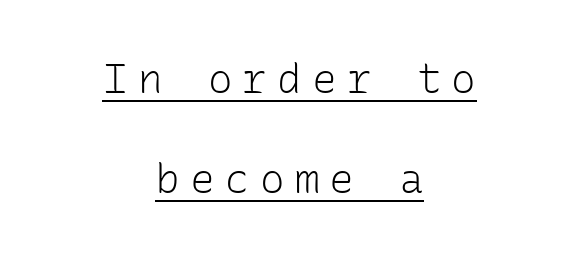
The image shows 41 px light sans-serif type, upright, monospaced; set centered, loose line spacing (2.44x), unusually wide letter spacing (+0.25 em), underlined; low stroke contrast and a medium x-height.
